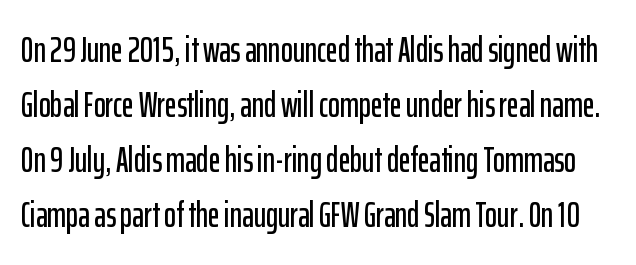
{"serif": "no", "italic": "no", "width": "condensed", "stroke_contrast": "low", "x_height": "medium", "monospaced": "no", "underline": "no", "line_spacing": "normal", "line_spacing_ratio": 1.53, "letter_spacing": "normal", "letter_spacing_em": 0.0, "glyph_px": 36}
